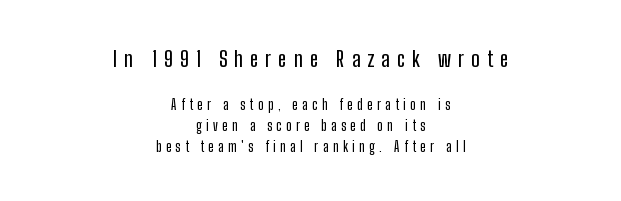
{"italic": "no", "underline": "no", "align": "center", "line_spacing": "normal", "line_spacing_ratio": 1.51, "letter_spacing": "wide", "letter_spacing_em": 0.32, "larger_block": "first", "size_ratio": 1.57, "glyph_px": 22}
